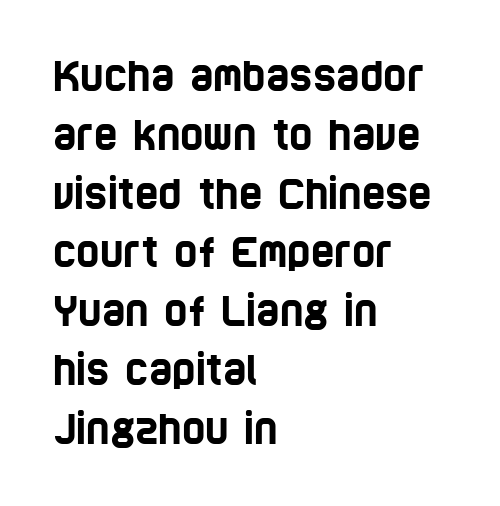
Think of a printed novel: that variable character pitch is what you see here. The tracking reads as untouched default to a designer's eye. Line beginnings align vertically; line endings do not. The zone under the glyphs is completely vacant. Does the leading feel generous? No, just average. Unlike a traditional serif, this face leaves its strokes unadorned.
